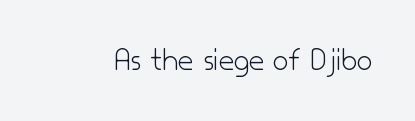
The face used here is rendered with its standard letterfit. When letters stand straight like this, we call the style roman or upright. Only glyphs here, with clear space below each row. Do the characters align in a grid? No, the font is proportional.
